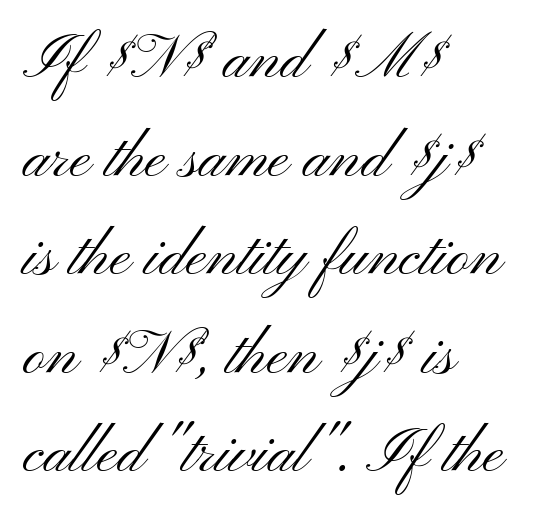
{"serif": "no", "bold": "no", "weight": "light", "width": "wide", "stroke_contrast": "medium", "x_height": "small", "monospaced": "no", "underline": "no", "align": "left", "line_spacing": "normal", "line_spacing_ratio": 1.59, "letter_spacing": "normal", "letter_spacing_em": 0.0, "glyph_px": 62}
